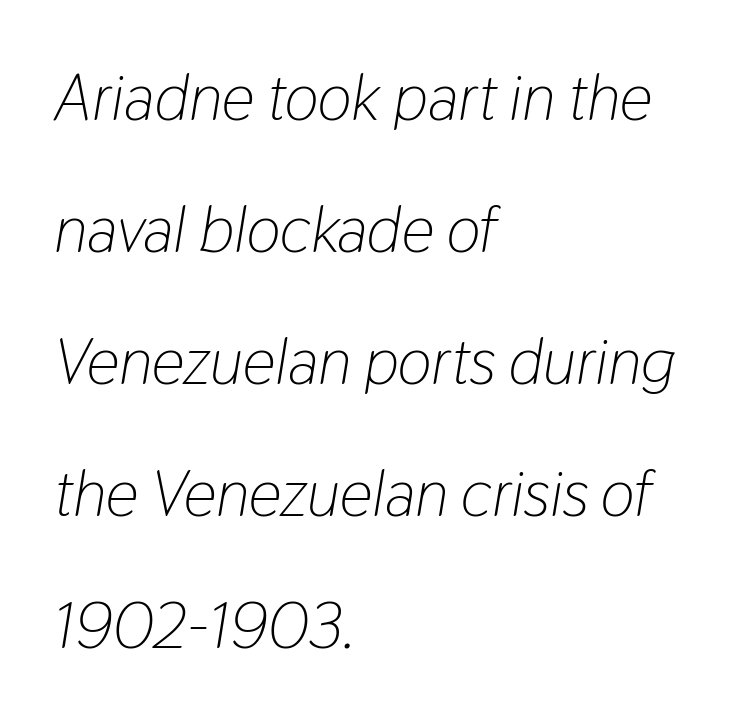
Q: Is the text bold? A: No.
Q: Is the text italic (slanted)? A: Yes, it leans right by about 9 degrees.
Q: Is the text underlined? A: No.
Q: How is the paragraph aligned? A: Left-aligned.
Q: Is the spacing between letters normal or unusually wide? A: Normal.
Q: Is the spacing between lines tight, normal or loose? A: Loose.
Q: Width (condensed, normal, or wide)? A: Condensed.
Q: Stroke contrast? A: Low.
Q: x-height? A: Medium.
Q: Monospaced? A: No.
